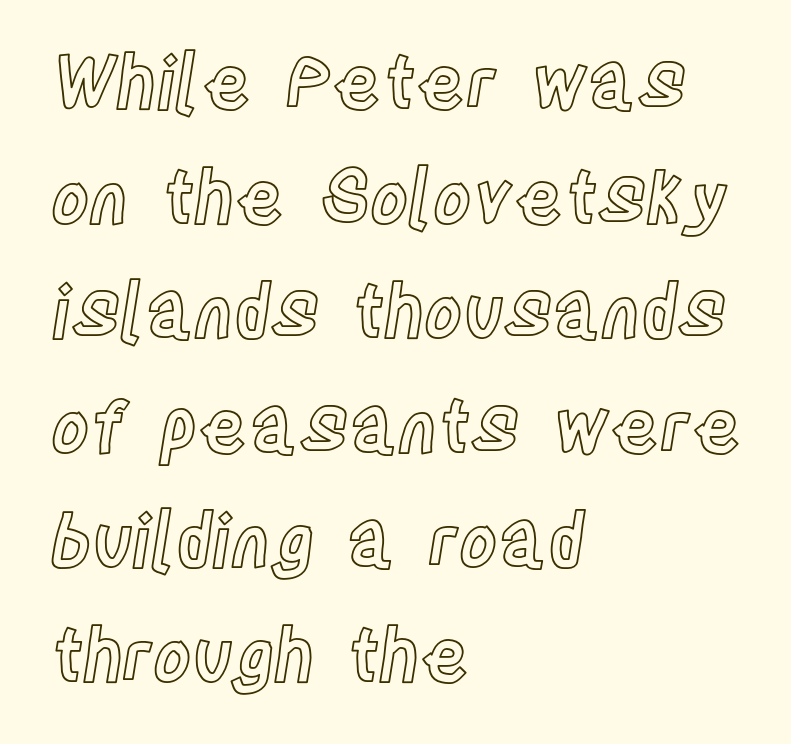
{"width": "condensed", "x_height": "large", "monospaced": "no", "underline": "no", "align": "left", "line_spacing": "normal", "line_spacing_ratio": 1.57, "letter_spacing": "normal", "letter_spacing_em": 0.0, "glyph_px": 73}
